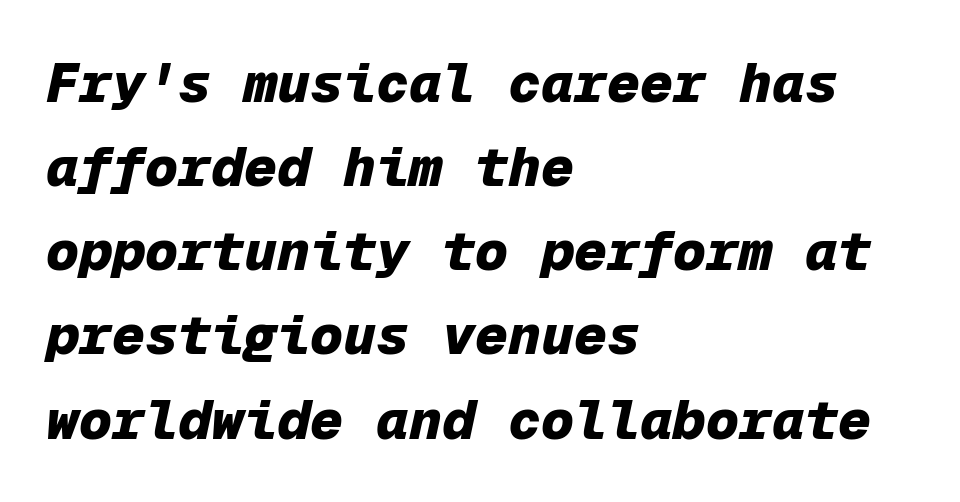
{"italic": "yes", "lean": "right", "slant_degrees": 12, "bold": "yes", "weight": "heavy", "width": "normal", "stroke_contrast": "low", "x_height": "medium", "monospaced": "yes", "underline": "no", "align": "left", "line_spacing": "normal", "line_spacing_ratio": 1.53, "letter_spacing": "normal", "letter_spacing_em": 0.0, "glyph_px": 55}
